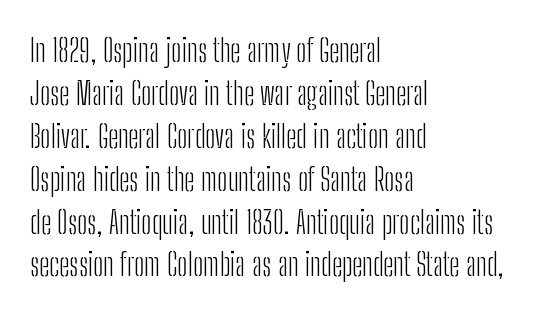
The image shows 32 px light, condensed sans-serif type, upright; set left-aligned, normal line spacing (1.34x), normal letter spacing, not underlined; low stroke contrast and a medium x-height.
